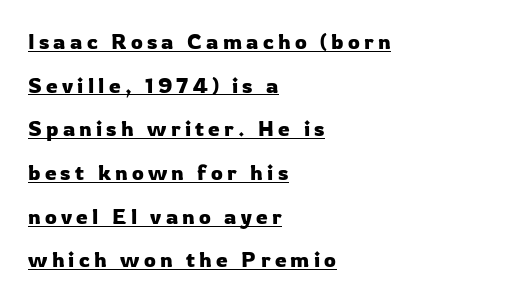
Q: Is the text italic (slanted)? A: No, it is upright.
Q: Is the text underlined? A: Yes.
Q: How is the paragraph aligned? A: Left-aligned.
Q: Is the spacing between letters normal or unusually wide? A: Unusually wide.
Q: Is the spacing between lines tight, normal or loose? A: Loose.
